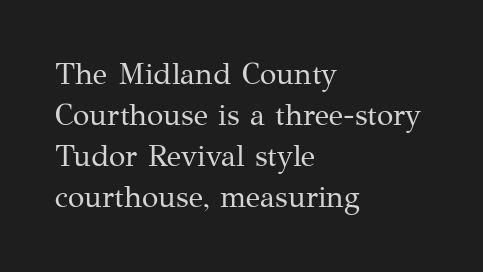
{"serif": "yes", "italic": "no", "bold": "no", "weight": "regular", "width": "normal", "stroke_contrast": "medium", "x_height": "medium", "monospaced": "no", "underline": "no", "align": "left", "line_spacing": "normal", "line_spacing_ratio": 1.37, "letter_spacing": "normal", "letter_spacing_em": 0.0, "glyph_px": 30}
